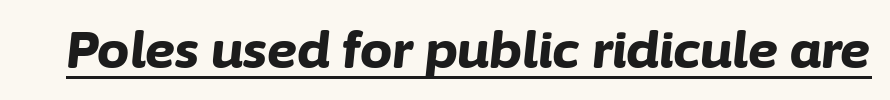
Q: Is the text bold? A: Yes.
Q: Is the text italic (slanted)? A: Yes, it leans right by about 6 degrees.
Q: Is the text underlined? A: Yes.
Q: Is the spacing between letters normal or unusually wide? A: Normal.
Q: Width (condensed, normal, or wide)? A: Normal.
Q: Stroke contrast? A: Low.
Q: x-height? A: Medium.
Q: Monospaced? A: No.
